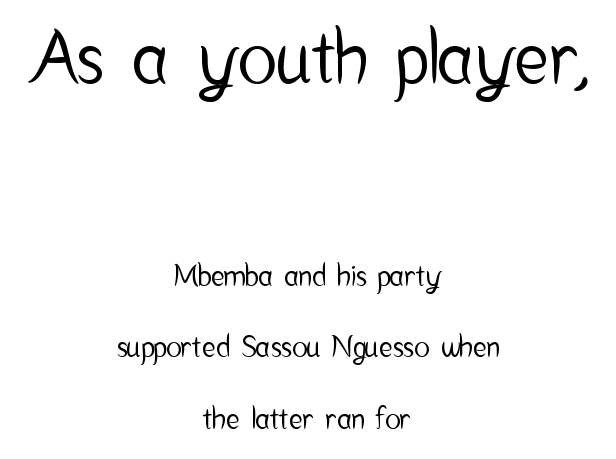
The rendering shrinks the type as you move from the upper chunk to the lower. The paragraph shown floats in the horizontal middle. The face used here is a sans, in the tradition of grotesques and geometrics. Is there any slant? The stems are plumb. Honestly, the letter spacing is just normal — you wouldn't notice it. Decoration check: the copy has no underline.
